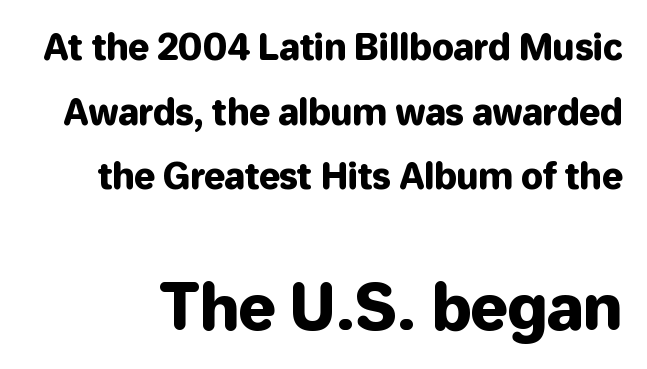
Q: Is the text italic (slanted)? A: No, it is upright.
Q: Is the typeface a serif or a sans-serif typeface? A: Sans-serif.
Q: Is the text underlined? A: No.
Q: Is the spacing between letters normal or unusually wide? A: Normal.
Q: Which block of text is set in a larger size, the first (top) or the second (bottom)? A: The second (bottom) one.
Q: Width (condensed, normal, or wide)? A: Normal.
Q: Stroke contrast? A: Low.
Q: x-height? A: Medium.
Q: Monospaced? A: No.
